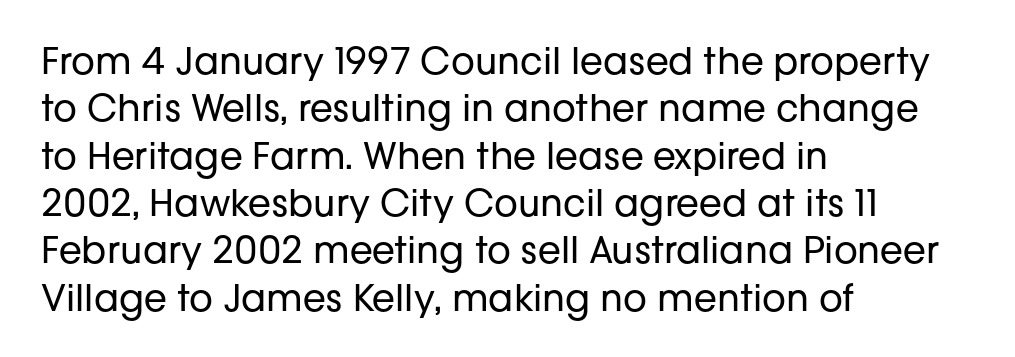
The image shows 37 px regular-weight sans-serif type, upright; set left-aligned, normal line spacing (1.28x), normal letter spacing, not underlined; low stroke contrast and a medium x-height.
